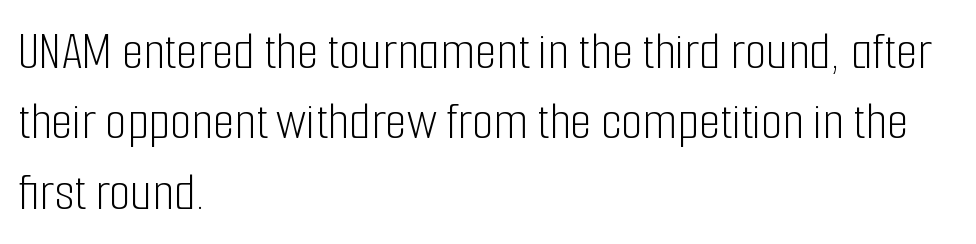
Q: Is the text bold? A: No.
Q: Is the text italic (slanted)? A: No, it is upright.
Q: Is the typeface a serif or a sans-serif typeface? A: Sans-serif.
Q: Is the text underlined? A: No.
Q: How is the paragraph aligned? A: Left-aligned.
Q: Is the spacing between letters normal or unusually wide? A: Normal.
Q: Is the spacing between lines tight, normal or loose? A: Normal.
Q: Width (condensed, normal, or wide)? A: Condensed.
Q: Stroke contrast? A: Low.
Q: x-height? A: Medium.
Q: Monospaced? A: No.
